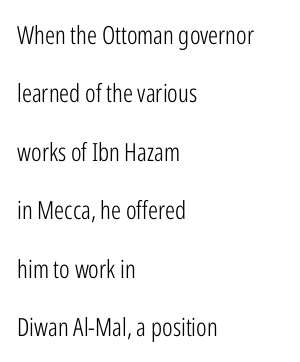
Reading down the column, the eye jumps a long way to each next line. Quick note: underline off. Teacher's note: observe the even left margin — that is flush-left alignment. No extra tracking has been applied to these lines. Summary of weight: not heavy and not bold. These lines were composed using upright roman letters.
